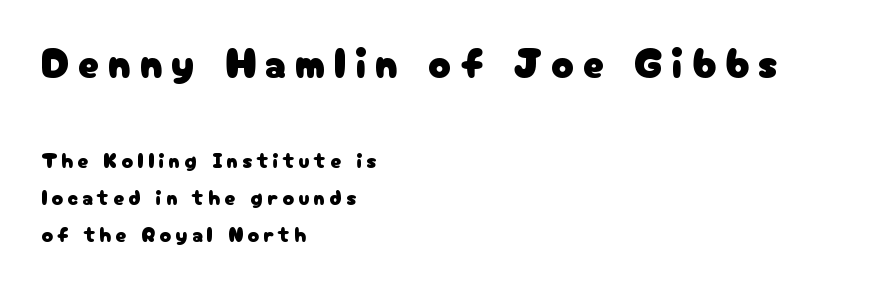
The passage shown is typed in a proportional face where columns would drift. Caption: multi-line text, flush left, ragged right. A roman cut, with each character standing at attention. Compared with typical body copy, the letter spacing here is much looser. The face used here appears at its bigger size in the upper chunk. Check the space under the baseline: it is left empty.
